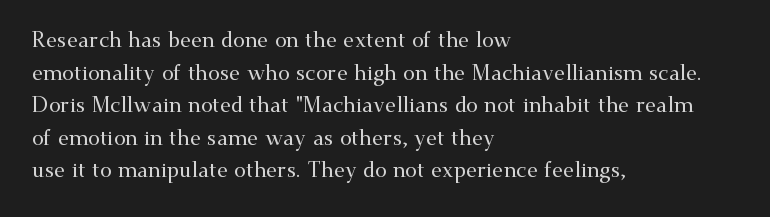
Q: Is the text italic (slanted)? A: No, it is upright.
Q: Is the text underlined? A: No.
Q: How is the paragraph aligned? A: Left-aligned.
Q: Is the spacing between letters normal or unusually wide? A: Normal.
Q: Is the spacing between lines tight, normal or loose? A: Normal.
